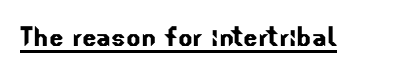
{"serif": "no", "width": "normal", "stroke_contrast": "low", "x_height": "small", "monospaced": "no", "underline": "yes", "letter_spacing": "normal", "letter_spacing_em": 0.0, "glyph_px": 34}
